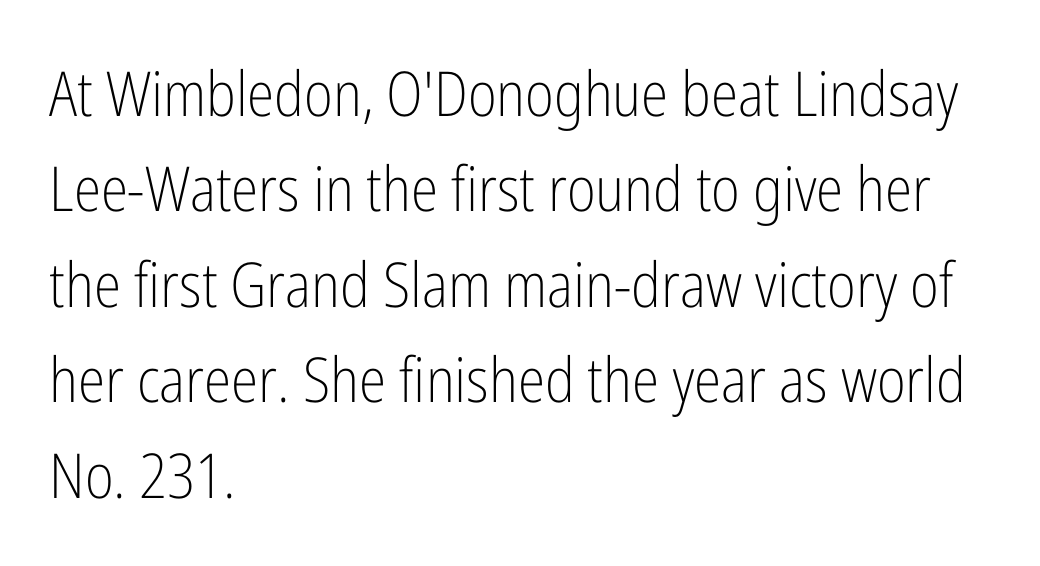
{"serif": "no", "italic": "no", "bold": "no", "weight": "light", "width": "condensed", "stroke_contrast": "low", "x_height": "medium", "monospaced": "no", "underline": "no", "align": "left", "line_spacing": "normal", "line_spacing_ratio": 1.54, "letter_spacing": "normal", "letter_spacing_em": 0.0, "glyph_px": 62}
